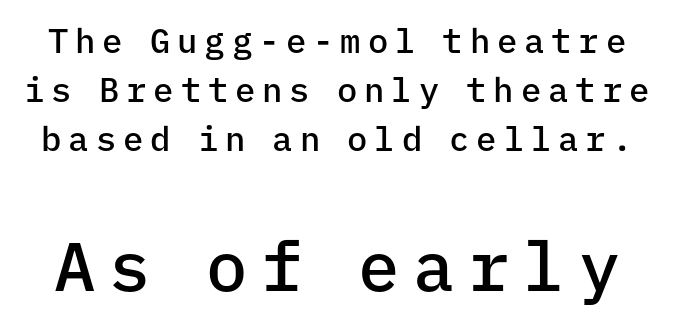
Q: Is the text bold? A: Semi-bold.
Q: Is the text italic (slanted)? A: No, it is upright.
Q: Is the typeface a serif or a sans-serif typeface? A: Sans-serif.
Q: Is the text underlined? A: No.
Q: Is the spacing between letters normal or unusually wide? A: Unusually wide.
Q: Is the spacing between lines tight, normal or loose? A: Normal.
Q: Which block of text is set in a larger size, the first (top) or the second (bottom)? A: The second (bottom) one.
Q: Width (condensed, normal, or wide)? A: Normal.
Q: Stroke contrast? A: Low.
Q: x-height? A: Medium.
Q: Monospaced? A: Yes.
